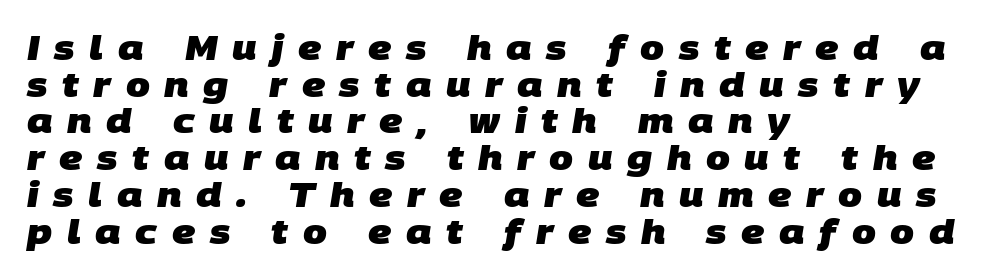
Q: Is the text bold? A: Yes.
Q: Is the typeface a serif or a sans-serif typeface? A: Sans-serif.
Q: Is the text underlined? A: No.
Q: How is the paragraph aligned? A: Left-aligned.
Q: Is the spacing between letters normal or unusually wide? A: Unusually wide.
Q: Is the spacing between lines tight, normal or loose? A: Tight.
Q: Width (condensed, normal, or wide)? A: Normal.
Q: Stroke contrast? A: Low.
Q: x-height? A: Large.
Q: Monospaced? A: No.
